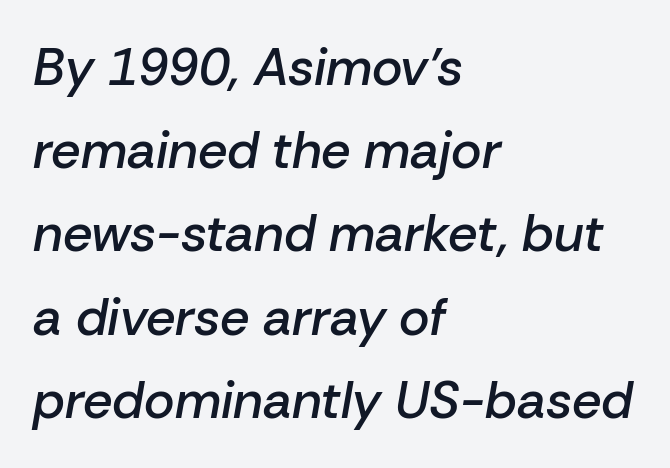
No word sits above an underline. You could call the tracking neutral — neither tight nor loose. Emphasis-style slanted type is in use. Looks like regular typesetting: each glyph gets only the width it needs.
